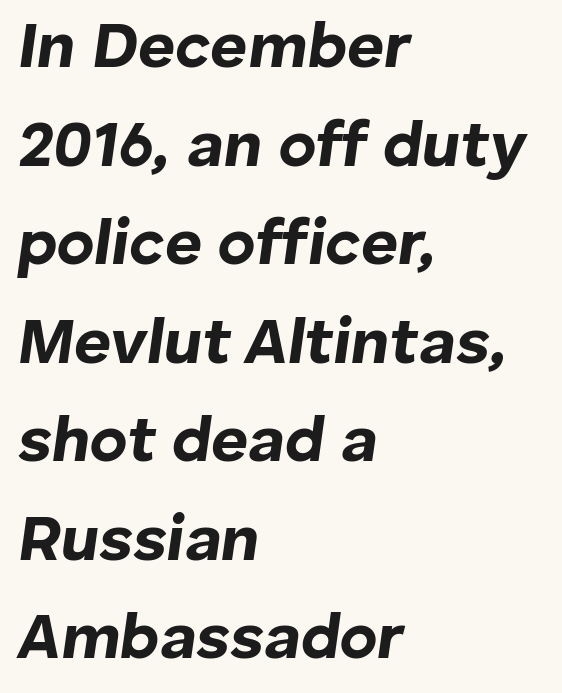
Q: Is the text bold? A: Yes.
Q: Is the text italic (slanted)? A: Yes, it leans right by about 8 degrees.
Q: Is the text underlined? A: No.
Q: How is the paragraph aligned? A: Left-aligned.
Q: Is the spacing between letters normal or unusually wide? A: Normal.
Q: Is the spacing between lines tight, normal or loose? A: Normal.
Q: Width (condensed, normal, or wide)? A: Normal.
Q: Stroke contrast? A: Low.
Q: x-height? A: Medium.
Q: Monospaced? A: No.
